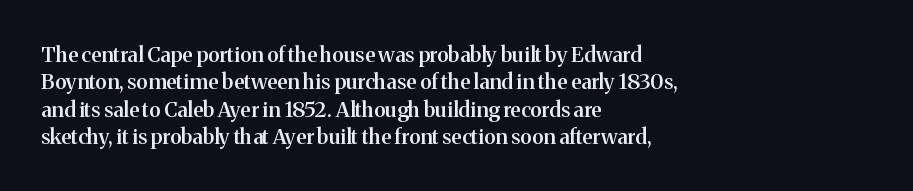
Q: Is the text bold? A: Semi-bold.
Q: Is the text italic (slanted)? A: No, it is upright.
Q: Is the text underlined? A: No.
Q: How is the paragraph aligned? A: Left-aligned.
Q: Is the spacing between letters normal or unusually wide? A: Normal.
Q: Is the spacing between lines tight, normal or loose? A: Normal.
